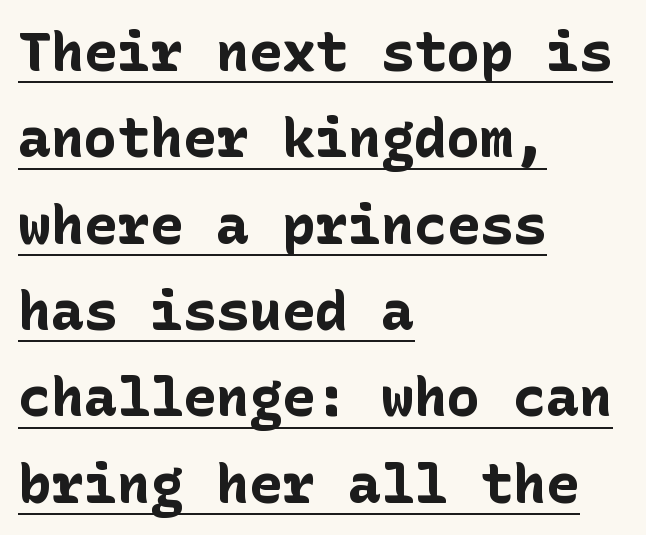
{"serif": "no", "italic": "no", "bold": "yes", "weight": "bold", "width": "normal", "stroke_contrast": "low", "x_height": "medium", "underline": "yes", "align": "left", "line_spacing": "normal", "line_spacing_ratio": 1.57, "letter_spacing": "normal", "letter_spacing_em": 0.0, "glyph_px": 55}
